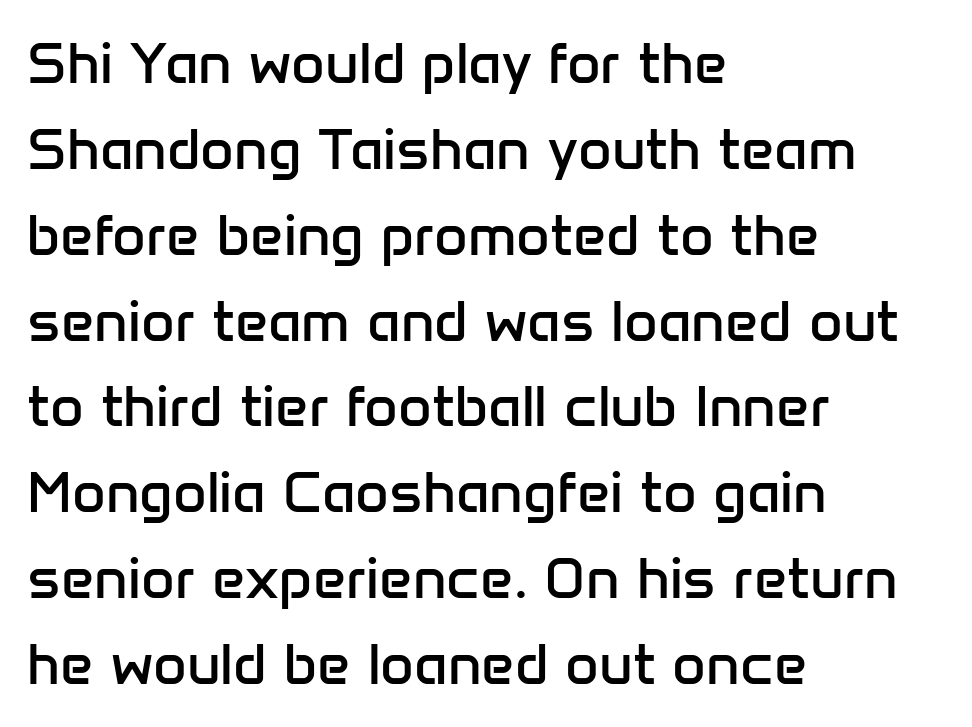
Q: Is the text bold? A: No.
Q: Is the text italic (slanted)? A: No, it is upright.
Q: Is the typeface a serif or a sans-serif typeface? A: Sans-serif.
Q: Is the text underlined? A: No.
Q: How is the paragraph aligned? A: Left-aligned.
Q: Is the spacing between letters normal or unusually wide? A: Normal.
Q: Is the spacing between lines tight, normal or loose? A: Normal.
Q: Width (condensed, normal, or wide)? A: Normal.
Q: Stroke contrast? A: Low.
Q: x-height? A: Medium.
Q: Monospaced? A: No.
